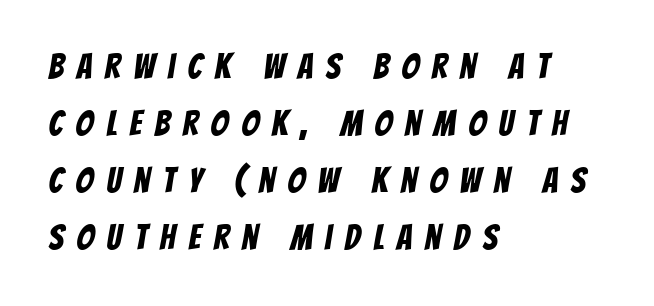
The image shows 35 px condensed sans-serif type; set left-aligned, normal line spacing (1.63x), unusually wide letter spacing (+0.37 em), not underlined; low stroke contrast and a large x-height.
